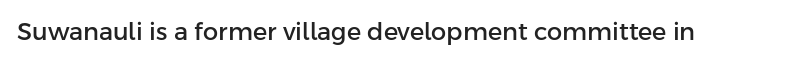
Q: Is the text italic (slanted)? A: No, it is upright.
Q: Is the text underlined? A: No.
Q: Is the spacing between letters normal or unusually wide? A: Normal.
